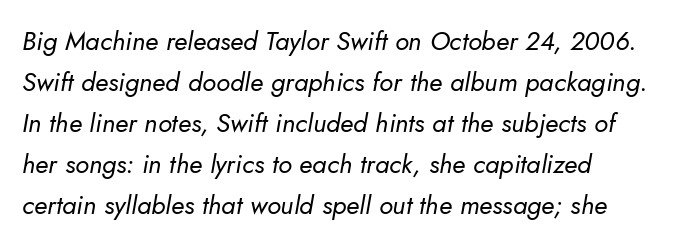
Q: Is the text bold? A: No.
Q: Is the text italic (slanted)? A: Yes, it leans right by about 5 degrees.
Q: Is the text underlined? A: No.
Q: Is the spacing between letters normal or unusually wide? A: Normal.
Q: Is the spacing between lines tight, normal or loose? A: Normal.
